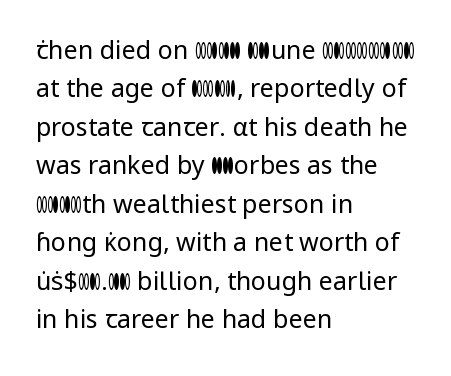
Q: Is the text bold? A: No.
Q: Is the text italic (slanted)? A: No, it is upright.
Q: Is the text underlined? A: No.
Q: How is the paragraph aligned? A: Left-aligned.
Q: Is the spacing between letters normal or unusually wide? A: Normal.
Q: Is the spacing between lines tight, normal or loose? A: Normal.
